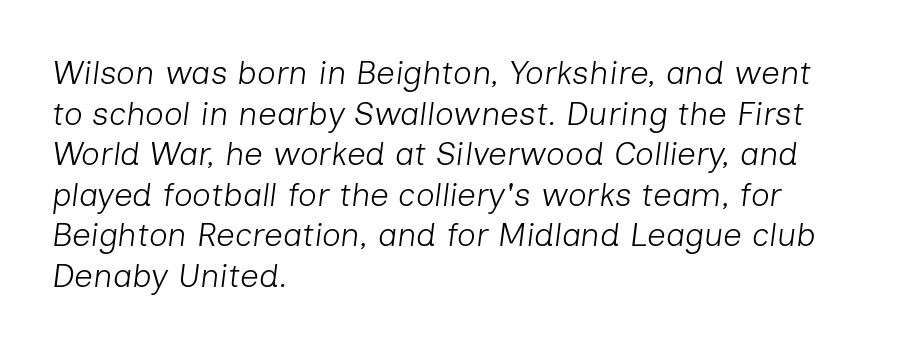
Q: Is the text bold? A: No.
Q: Is the text italic (slanted)? A: Yes, it leans right by about 7 degrees.
Q: Is the text underlined? A: No.
Q: How is the paragraph aligned? A: Left-aligned.
Q: Is the spacing between letters normal or unusually wide? A: Normal.
Q: Width (condensed, normal, or wide)? A: Normal.
Q: Stroke contrast? A: Low.
Q: x-height? A: Medium.
Q: Monospaced? A: No.
